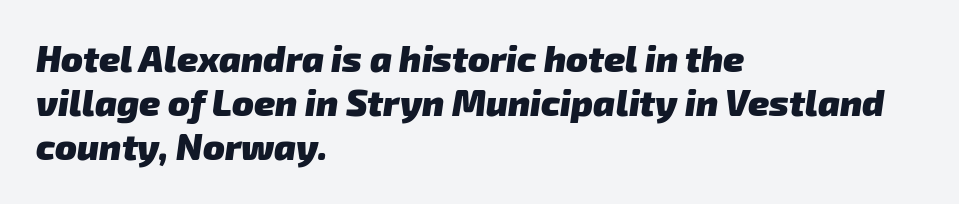
{"serif": "no", "bold": "yes", "weight": "heavy", "width": "normal", "stroke_contrast": "low", "x_height": "medium", "monospaced": "no", "underline": "no", "align": "left", "line_spacing_ratio": 1.22, "letter_spacing": "normal", "letter_spacing_em": 0.0, "glyph_px": 36}
